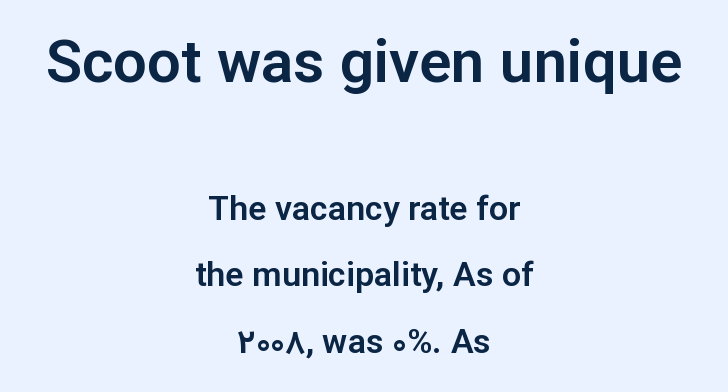
Q: Is the text italic (slanted)? A: No, it is upright.
Q: Is the typeface a serif or a sans-serif typeface? A: Sans-serif.
Q: Is the text underlined? A: No.
Q: How is the paragraph aligned? A: Centered.
Q: Is the spacing between letters normal or unusually wide? A: Normal.
Q: Is the spacing between lines tight, normal or loose? A: Loose.
Q: Which block of text is set in a larger size, the first (top) or the second (bottom)? A: The first (top) one.
Q: Width (condensed, normal, or wide)? A: Normal.
Q: Stroke contrast? A: Low.
Q: x-height? A: Medium.
Q: Monospaced? A: No.
